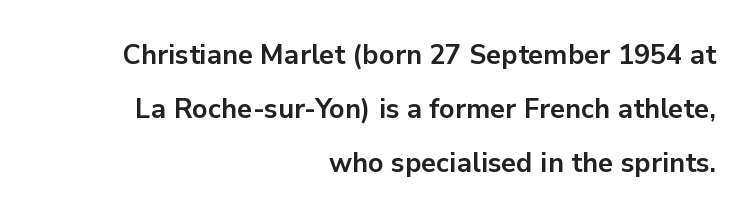
The image shows 27 px bold type, upright; set right-aligned, loose line spacing (2.0x), normal letter spacing, not underlined.
